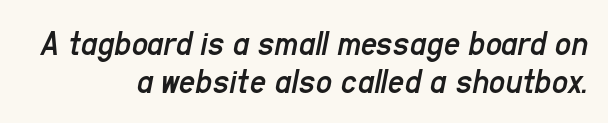
Rows of type sit shoulder to shoulder in the vertical direction. The typography opts for an oblique posture over an upright one. These lines stack with their right ends in a neat column. Nothing unusual about the tracking: characters are spaced as the font intends. The letters advance in unequal steps, a hallmark of proportional type. The area under the type is left untouched.
